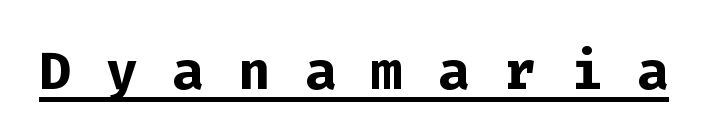
Is this a fixed-width face? Yes — each glyph sits in an identical cell. A sans-serif font was chosen for this passage. Between one letter and the next there's a generous, obvious gap. This rendering features underlined lettering. Ascenders rise straight up at ninety degrees.
